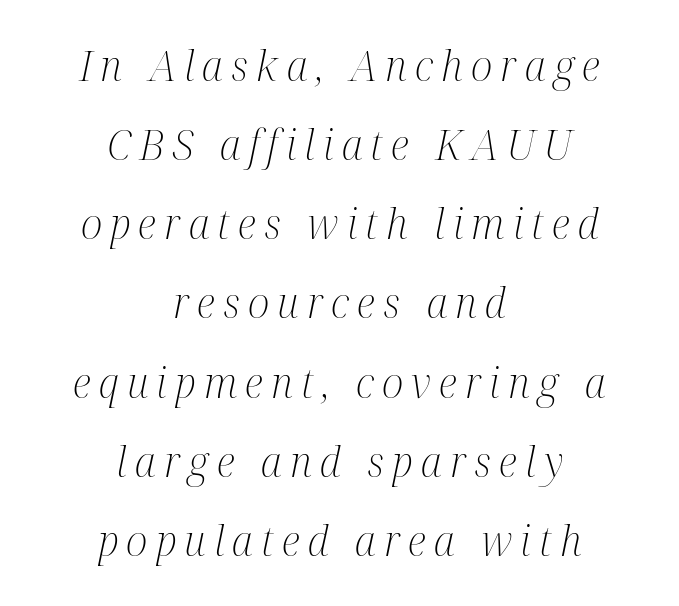
Designer's note — italics engaged. Interline gaps are noticeably wide in this sample. The font sits on the lighter half of the weight spectrum, regular included. Tracking here is generous; glyphs stand well apart from one another.
